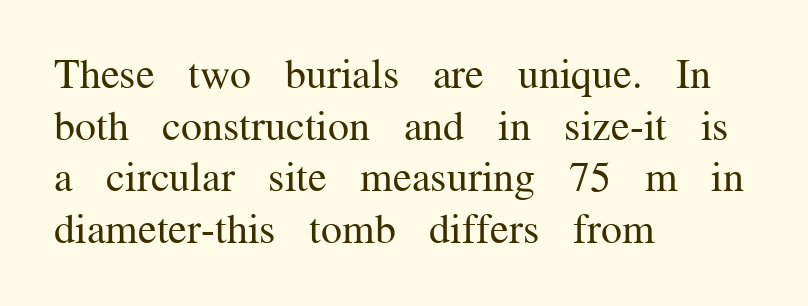
{"serif": "yes", "italic": "no", "bold": "no", "weight": "regular", "width": "normal", "stroke_contrast": "medium", "x_height": "medium", "monospaced": "no", "underline": "no", "align": "left", "line_spacing_ratio": 1.23, "letter_spacing": "normal", "letter_spacing_em": 0.0, "glyph_px": 42}
